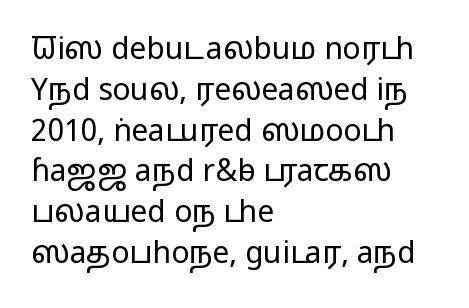
The font family rendered here belongs to the sans-serif group. Think of a printed novel: that variable character pitch is what you see here. Glance below the letters and you will spot only blank space. Evenly set lines give the paragraph a standard silhouette.
